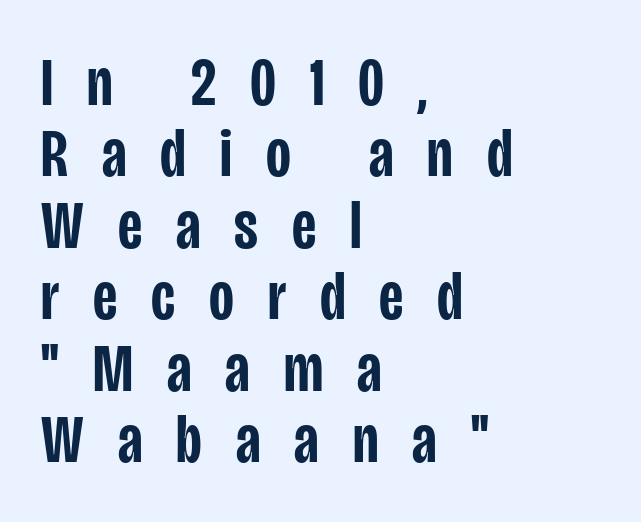
The image shows 68 px semibold, condensed sans-serif type, upright; set left-aligned, tight line spacing (1.05x), unusually wide letter spacing (+0.5 em), not underlined; low stroke contrast and a large x-height.
